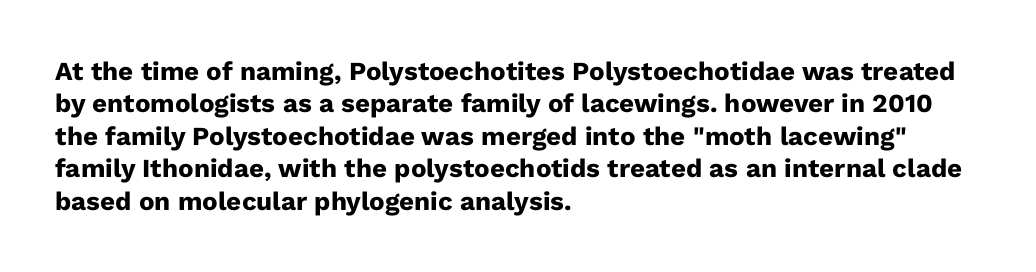
Q: Is the text bold? A: Yes.
Q: Is the text italic (slanted)? A: No, it is upright.
Q: Is the text underlined? A: No.
Q: How is the paragraph aligned? A: Left-aligned.
Q: Is the spacing between letters normal or unusually wide? A: Normal.
Q: Is the spacing between lines tight, normal or loose? A: Normal.
